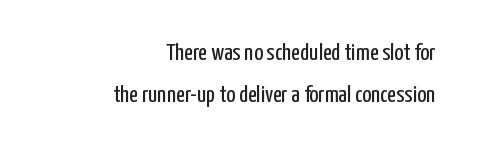
The image shows 24 px text type, upright; set right-aligned, line spacing 1.75x, normal letter spacing, not underlined.
